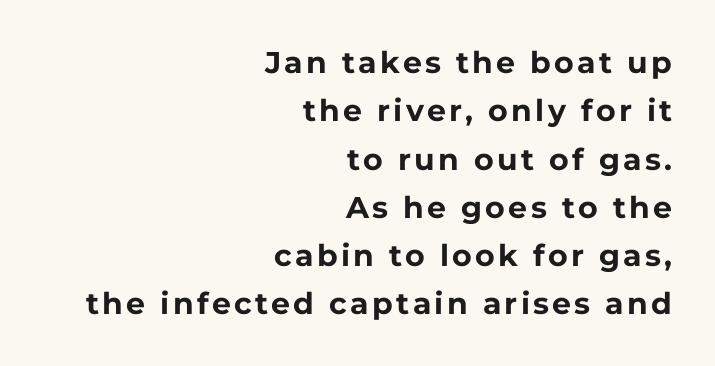
Q: Is the text bold? A: Yes.
Q: Is the text italic (slanted)? A: No, it is upright.
Q: Is the typeface a serif or a sans-serif typeface? A: Sans-serif.
Q: Is the text underlined? A: No.
Q: How is the paragraph aligned? A: Right-aligned.
Q: Is the spacing between lines tight, normal or loose? A: Normal.
Q: Width (condensed, normal, or wide)? A: Normal.
Q: Stroke contrast? A: Low.
Q: x-height? A: Medium.
Q: Monospaced? A: No.
